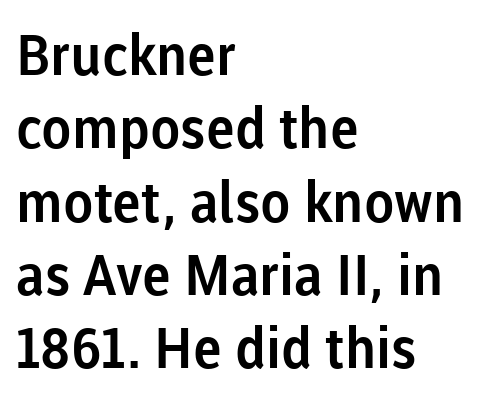
Left-aligned paragraph, ragged on the right. Quick note: interline space is typical. How are the letters spaced? Ordinarily, with no added tracking. Here the designer chose a conventional face with non-uniform glyph widths. Are there feet on the stems? There aren't — it's a sans.
